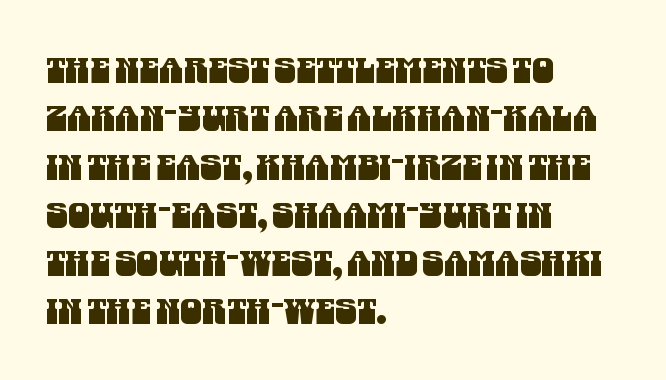
The image shows 35 px condensed sans-serif type; set left-aligned, normal line spacing (1.38x), normal letter spacing, not underlined; medium stroke contrast and a large x-height.
